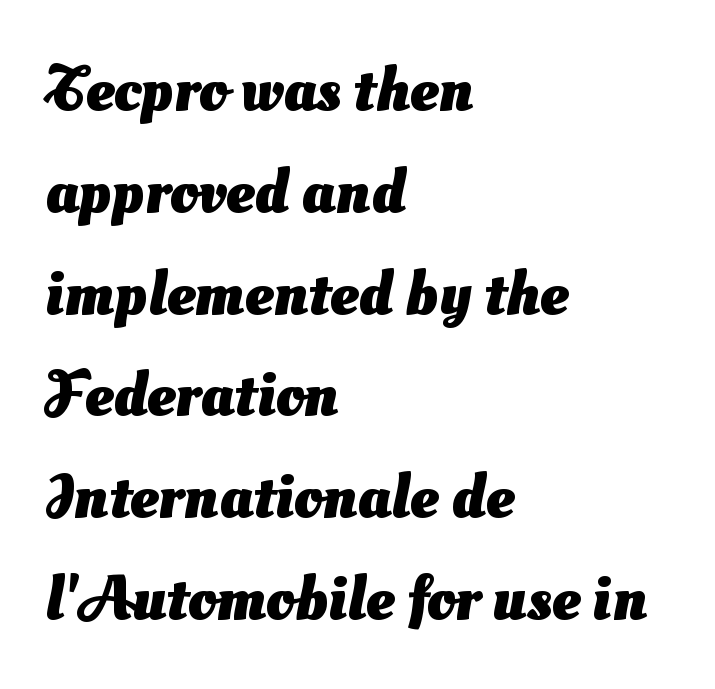
The image shows 64 px heavy sans-serif type; set left-aligned, normal line spacing (1.59x), normal letter spacing, not underlined; medium stroke contrast and a small x-height.
